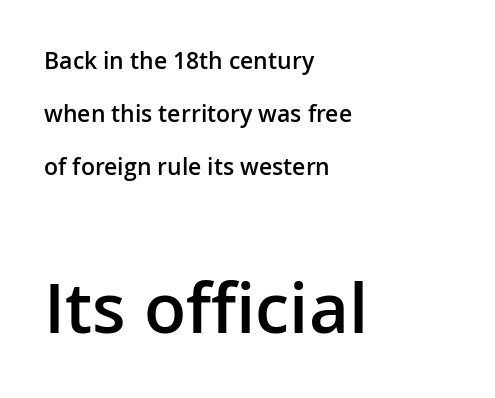
Compare the two chunks: the lower has the greater cap height. Unmarked baselines from the first word to the last. Compared with an ordinary text face, these strokes are moderately heavier — a semibold. Serifs: no, the terminals of the letterforms are clean.
